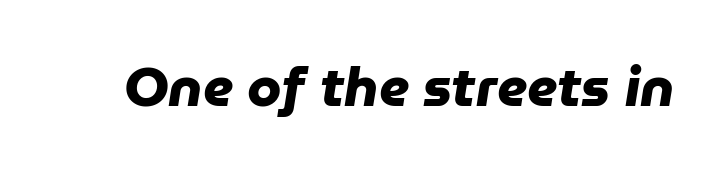
Q: Is the text bold? A: Yes.
Q: Is the typeface a serif or a sans-serif typeface? A: Sans-serif.
Q: Is the text underlined? A: No.
Q: Is the spacing between letters normal or unusually wide? A: Normal.
Q: Width (condensed, normal, or wide)? A: Normal.
Q: Stroke contrast? A: Low.
Q: x-height? A: Medium.
Q: Monospaced? A: No.
